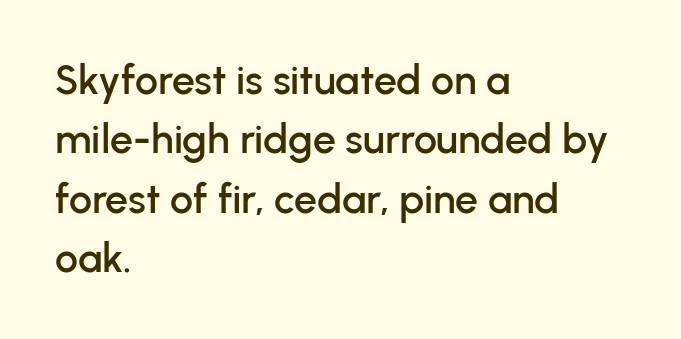
Reading down the block, your eye returns to a fixed left position each line. Proportional: the letters do not fall into vertical columns. The passage shown is typeset with a sans-serif family. Whoever set this chose a conventional vertical rhythm. Rule under the text: the space is simply empty.
